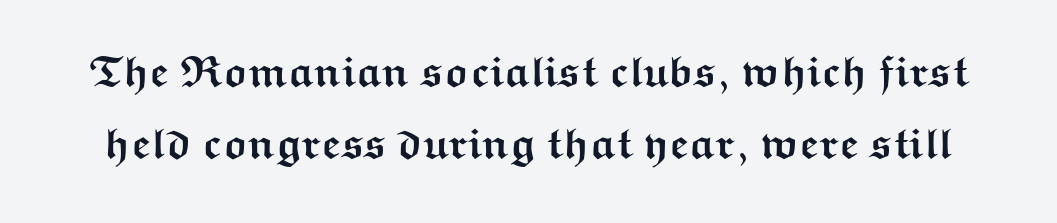
Vertical strokes here are truly vertical. How heavy is the stroke? Heavy — this is a bold. Any mark beneath the type? The region is blank. Each letter keeps its own natural width here, so spacing adapts to shape. Short note: letters normally spaced.
